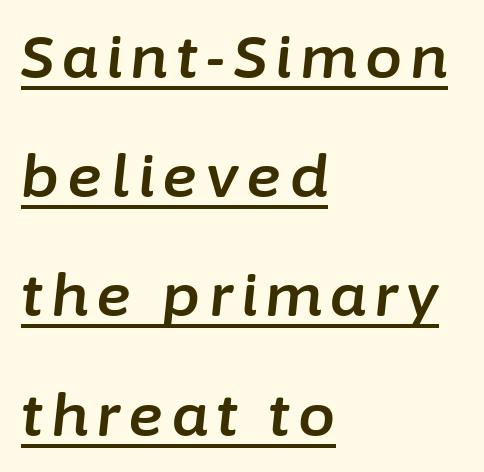
The image shows 59 px text type, italic (leaning right); set left-aligned, loose line spacing (2.02x), underlined; low stroke contrast and a medium x-height.
